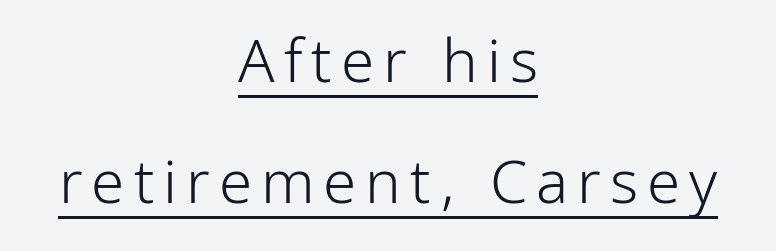
{"serif": "no", "italic": "no", "bold": "no", "weight": "light", "width": "condensed", "stroke_contrast": "low", "x_height": "medium", "monospaced": "no", "underline": "yes", "align": "center", "line_spacing": "loose", "line_spacing_ratio": 2.02, "glyph_px": 60}
